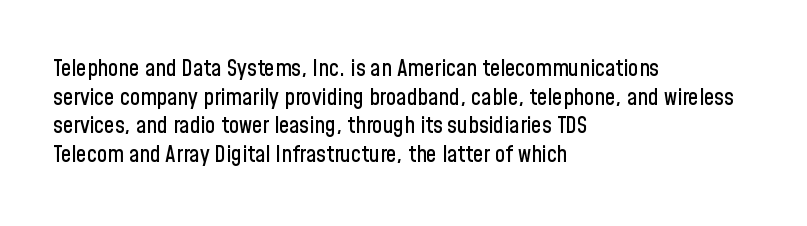
Q: Is the text italic (slanted)? A: No, it is upright.
Q: Is the text underlined? A: No.
Q: How is the paragraph aligned? A: Left-aligned.
Q: Is the spacing between letters normal or unusually wide? A: Normal.
Q: Is the spacing between lines tight, normal or loose? A: Normal.
